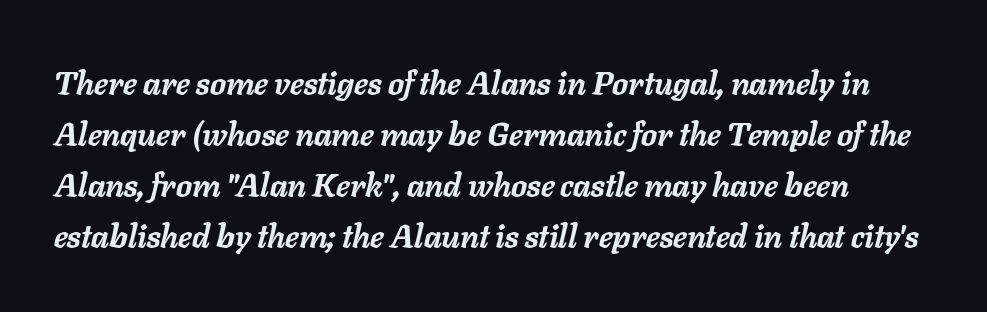
{"italic": "yes", "lean": "right", "slant_degrees": 11, "bold": "yes", "weight": "semibold", "width": "normal", "stroke_contrast": "low", "x_height": "medium", "monospaced": "no", "underline": "no", "line_spacing": "normal", "line_spacing_ratio": 1.59, "letter_spacing": "normal", "letter_spacing_em": 0.0, "glyph_px": 32}
